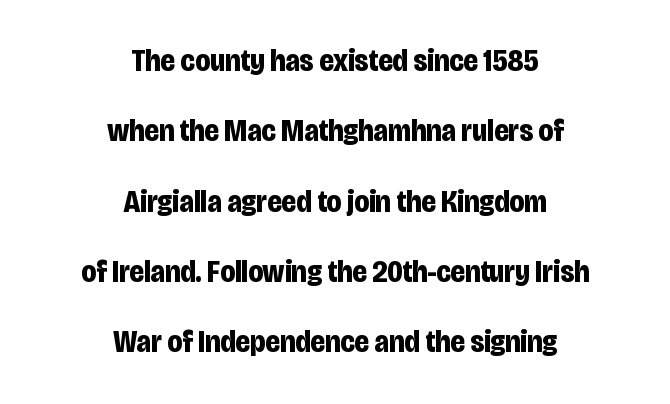
The image shows 31 px bold, condensed sans-serif type, upright; set centered, loose line spacing (2.27x), normal letter spacing, not underlined; low stroke contrast and a large x-height.
